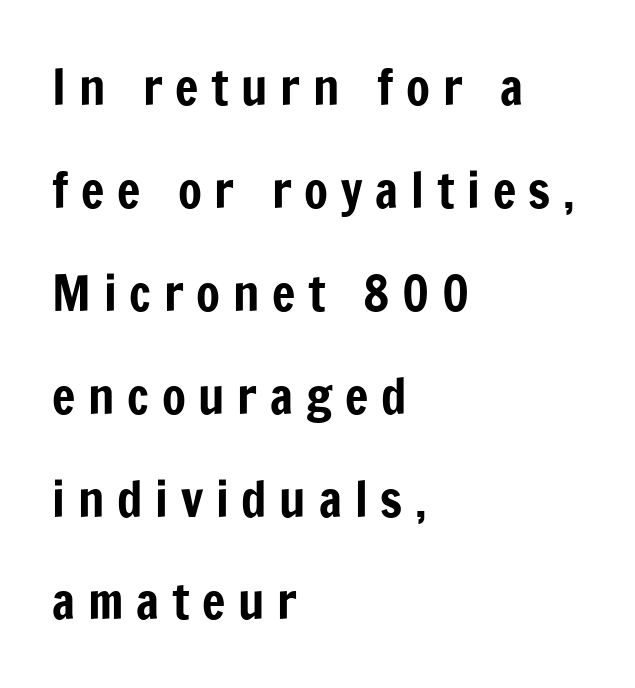
Q: Is the text italic (slanted)? A: No, it is upright.
Q: Is the typeface a serif or a sans-serif typeface? A: Sans-serif.
Q: Is the text underlined? A: No.
Q: How is the paragraph aligned? A: Left-aligned.
Q: Is the spacing between letters normal or unusually wide? A: Unusually wide.
Q: Is the spacing between lines tight, normal or loose? A: Loose.
Q: Width (condensed, normal, or wide)? A: Condensed.
Q: Stroke contrast? A: Low.
Q: x-height? A: Medium.
Q: Monospaced? A: No.
